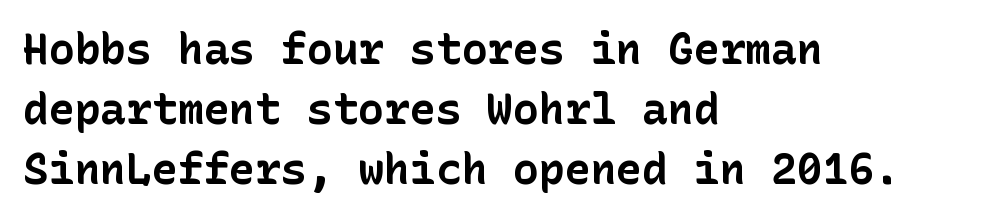
Q: Is the text bold? A: Yes.
Q: Is the text italic (slanted)? A: No, it is upright.
Q: Is the typeface a serif or a sans-serif typeface? A: Sans-serif.
Q: Is the text underlined? A: No.
Q: How is the paragraph aligned? A: Left-aligned.
Q: Is the spacing between letters normal or unusually wide? A: Normal.
Q: Is the spacing between lines tight, normal or loose? A: Normal.
Q: Width (condensed, normal, or wide)? A: Normal.
Q: Stroke contrast? A: Low.
Q: x-height? A: Medium.
